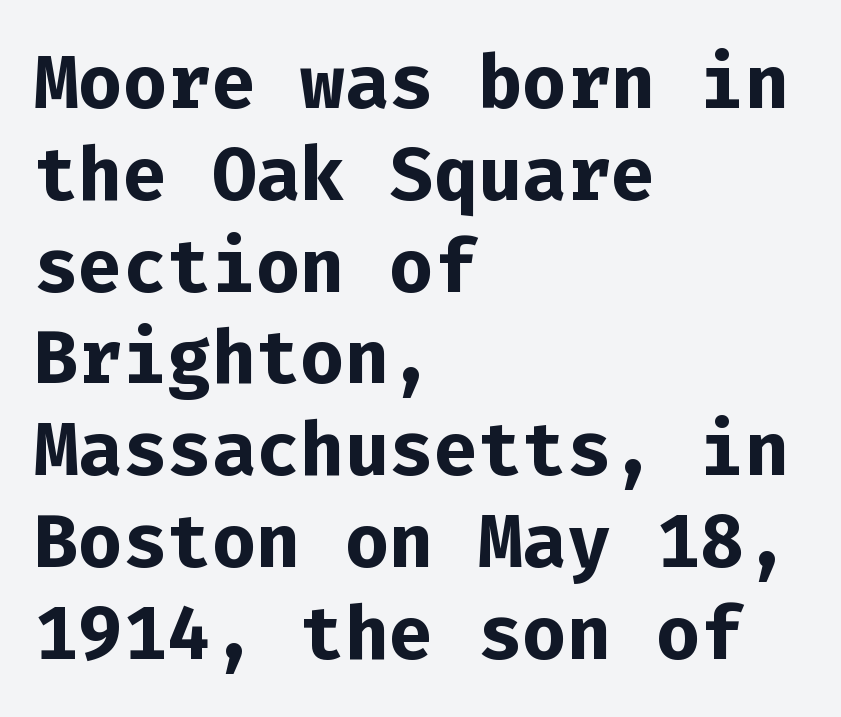
Q: Is the text bold? A: Yes.
Q: Is the text italic (slanted)? A: No, it is upright.
Q: Is the typeface a serif or a sans-serif typeface? A: Sans-serif.
Q: Is the text underlined? A: No.
Q: How is the paragraph aligned? A: Left-aligned.
Q: Is the spacing between letters normal or unusually wide? A: Normal.
Q: Width (condensed, normal, or wide)? A: Normal.
Q: Stroke contrast? A: Low.
Q: x-height? A: Medium.
Q: Monospaced? A: Yes.
